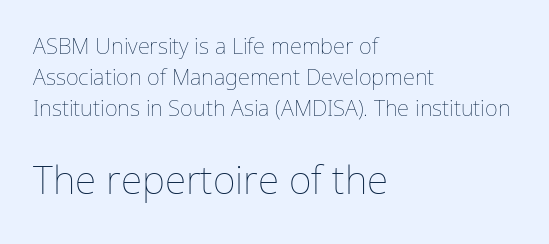
Q: Is the text bold? A: No.
Q: Is the text italic (slanted)? A: No, it is upright.
Q: Is the text underlined? A: No.
Q: How is the paragraph aligned? A: Left-aligned.
Q: Is the spacing between letters normal or unusually wide? A: Normal.
Q: Is the spacing between lines tight, normal or loose? A: Normal.
Q: Which block of text is set in a larger size, the first (top) or the second (bottom)? A: The second (bottom) one.
Q: Width (condensed, normal, or wide)? A: Normal.
Q: Stroke contrast? A: Low.
Q: x-height? A: Medium.
Q: Monospaced? A: No.
